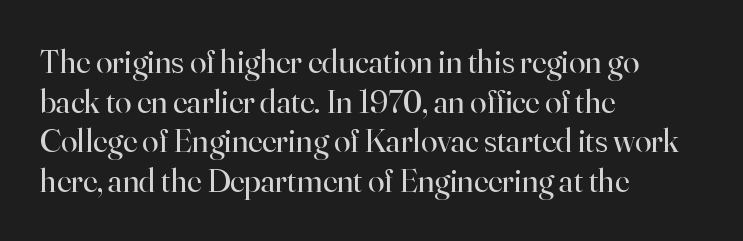
Q: Is the text bold? A: No.
Q: Is the text italic (slanted)? A: No, it is upright.
Q: Is the typeface a serif or a sans-serif typeface? A: Serif.
Q: Is the text underlined? A: No.
Q: How is the paragraph aligned? A: Left-aligned.
Q: Is the spacing between letters normal or unusually wide? A: Normal.
Q: Width (condensed, normal, or wide)? A: Normal.
Q: Stroke contrast? A: High.
Q: x-height? A: Small.
Q: Monospaced? A: No.
